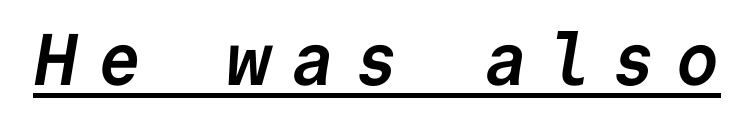
The image shows 73 px semibold sans-serif type, monospaced; set unusually wide letter spacing (+0.28 em), underlined; low stroke contrast and a medium x-height.
